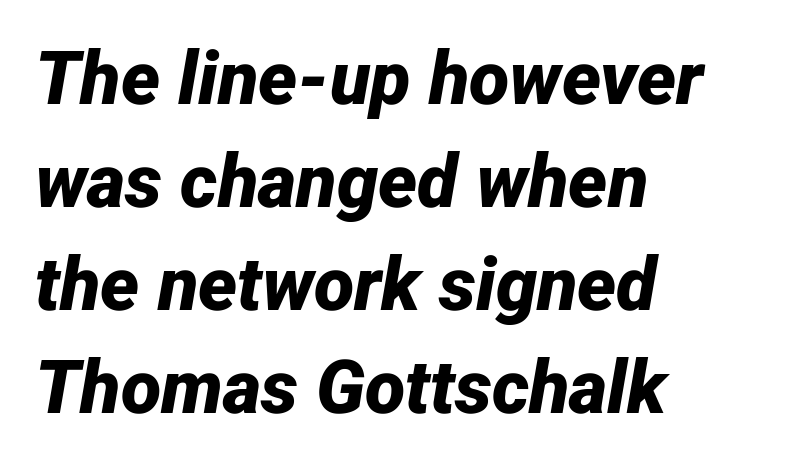
{"italic": "yes", "lean": "right", "slant_degrees": 12, "bold": "yes", "weight": "bold", "width": "normal", "stroke_contrast": "low", "x_height": "medium", "monospaced": "no", "underline": "no", "align": "left", "line_spacing": "normal", "line_spacing_ratio": 1.39, "letter_spacing": "normal", "letter_spacing_em": 0.0, "glyph_px": 74}
